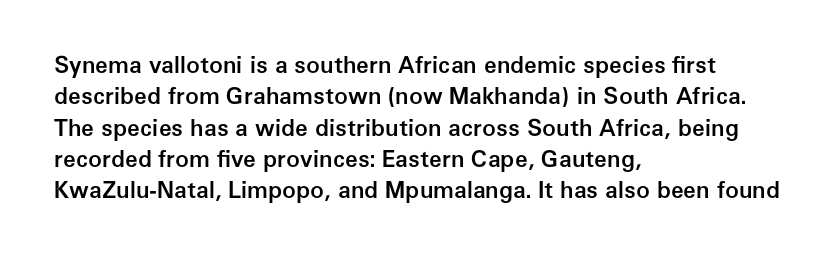
Type without underlining. Compared with an ordinary text face, these strokes are moderately heavier — a semibold. A typesetter would call this zero additional tracking. The vertical gap from one line to the next is medium.
